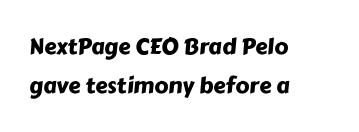
The image shows 22 px text type; set left-aligned, line spacing 1.77x, normal letter spacing, not underlined.
